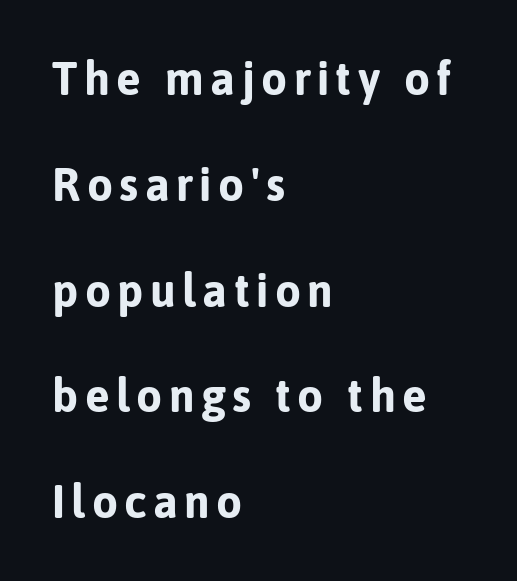
The image shows 46 px bold sans-serif type, upright; set left-aligned, loose line spacing (2.3x), not underlined; low stroke contrast and a medium x-height.
